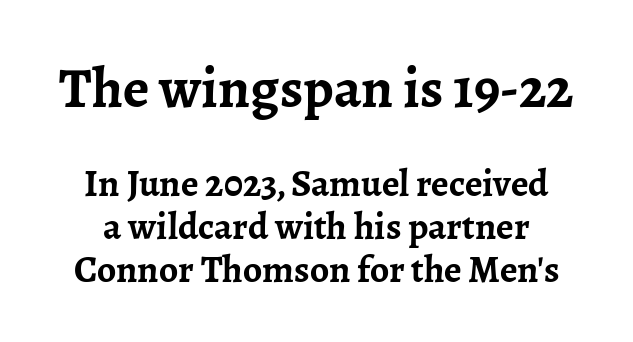
The image shows 57 px semibold serif type, upright; set centered, tight line spacing (1.13x), normal letter spacing, not underlined; the first (top) block is 1.5x larger; low stroke contrast and a medium x-height.
